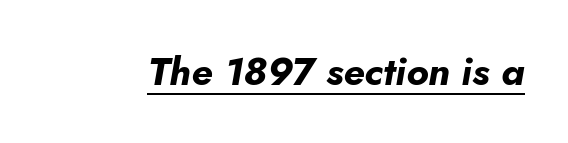
{"italic": "yes", "lean": "right", "slant_degrees": 10, "bold": "yes", "weight": "bold", "width": "normal", "stroke_contrast": "low", "x_height": "small", "monospaced": "no", "underline": "yes", "letter_spacing": "normal", "letter_spacing_em": 0.0, "glyph_px": 39}
